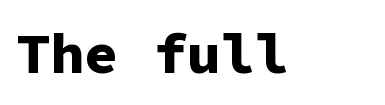
Strong, thick strokes mark this as bold type. The text was rendered using a sans face with plain stroke endings. The lettering holds an erect, upright posture throughout. The passage shown is typed in a monospace face where columns stay perfectly aligned. Letters rest on an invisible, unmarked baseline.
